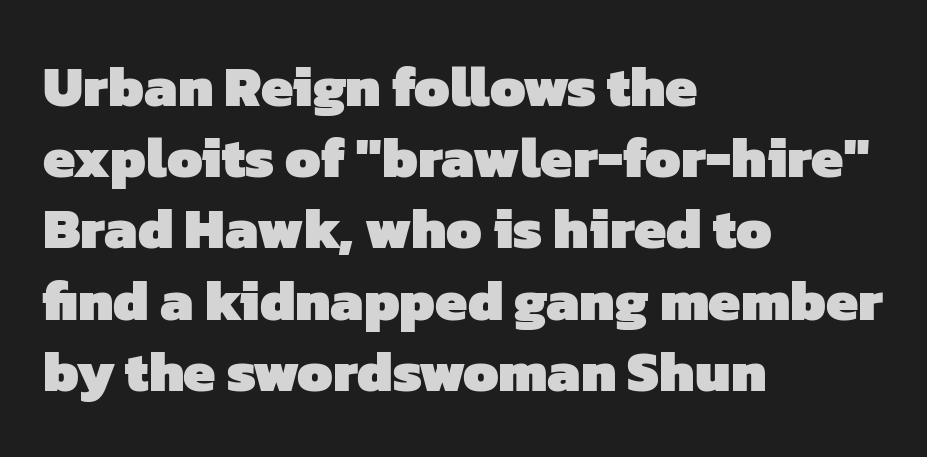
{"serif": "no", "bold": "yes", "weight": "heavy", "width": "normal", "stroke_contrast": "low", "x_height": "medium", "monospaced": "no", "underline": "no", "align": "left", "line_spacing": "normal", "line_spacing_ratio": 1.25, "letter_spacing": "normal", "letter_spacing_em": 0.0, "glyph_px": 57}
